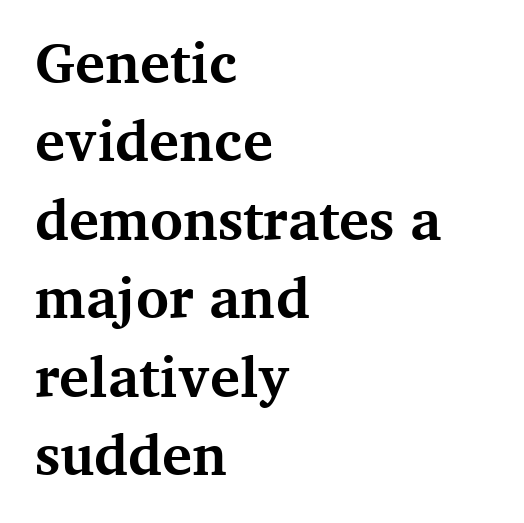
{"serif": "yes", "italic": "no", "bold": "yes", "weight": "bold", "width": "normal", "stroke_contrast": "medium", "x_height": "medium", "monospaced": "no", "underline": "no", "align": "left", "line_spacing": "normal", "line_spacing_ratio": 1.4, "letter_spacing": "normal", "letter_spacing_em": 0.0, "glyph_px": 56}
